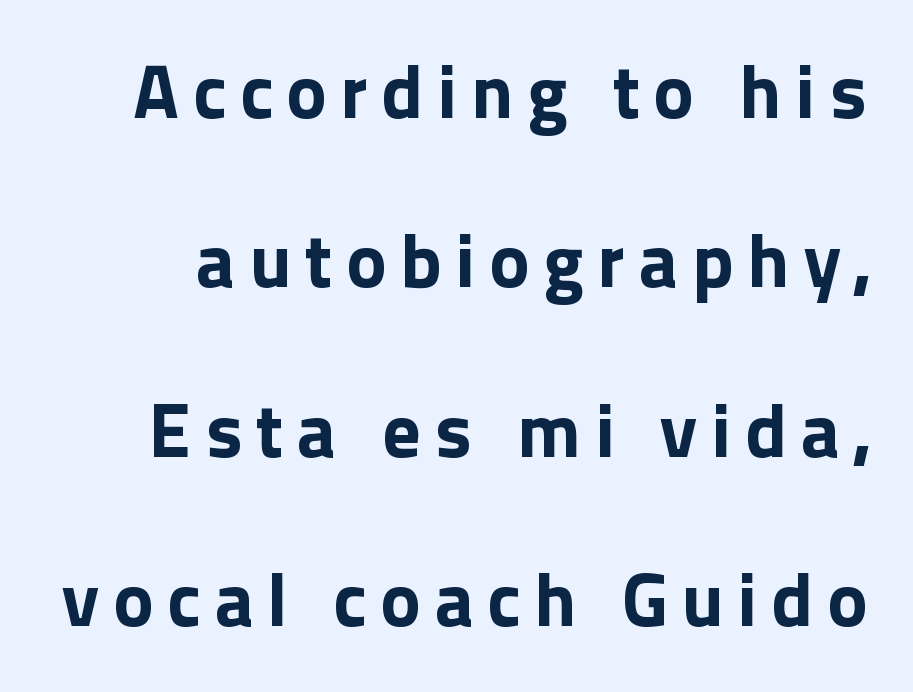
The foot of each line stays bare and open. These lines were composed using upright roman letters. Every letter is thick-stroked: bold, no question. Successive baselines arrive slowly, with a big drop between each. Spacing verdict: proportional, widths tailored to each character. Regarding serifs, this sample does without them.
